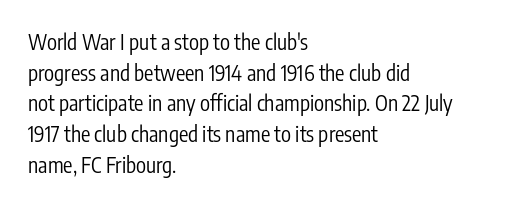
The strip under each line holds only bare page. The lines in this sample share a left origin and differ only in where they stop. The block of text has a typical density, with ordinary space between rows. A typesetter would call this zero additional tracking. Each stroke keeps to a modest, everyday thickness or less. Style check: upright.
